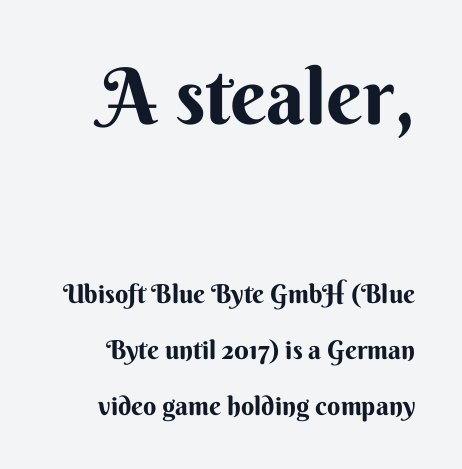
{"serif": "no", "italic": "no", "width": "normal", "stroke_contrast": "medium", "x_height": "small", "monospaced": "no", "underline": "no", "line_spacing": "loose", "line_spacing_ratio": 2.15, "letter_spacing": "normal", "letter_spacing_em": 0.0, "larger_block": "first", "size_ratio": 3.0, "glyph_px": 78}
